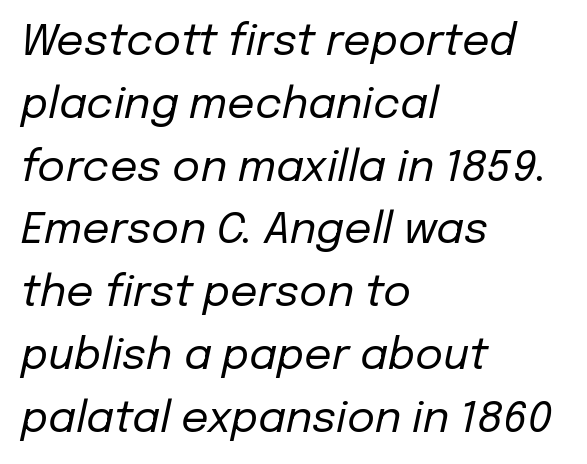
Q: Is the text bold? A: No.
Q: Is the text italic (slanted)? A: Yes, it leans right by about 12 degrees.
Q: Is the text underlined? A: No.
Q: How is the paragraph aligned? A: Left-aligned.
Q: Is the spacing between letters normal or unusually wide? A: Normal.
Q: Is the spacing between lines tight, normal or loose? A: Normal.
Q: Width (condensed, normal, or wide)? A: Normal.
Q: Stroke contrast? A: Low.
Q: x-height? A: Medium.
Q: Monospaced? A: No.
